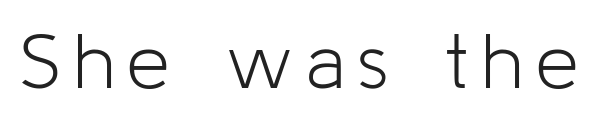
Look at the bottom of the vertical strokes: they stop flat, with no serifs. A bare baseline throughout the passage. Unlike italic type, these characters show no tilt at all. This sample has the flowing, uneven cadence of proportional lettering. Stems and bowls with no extra thickness — not bold.
